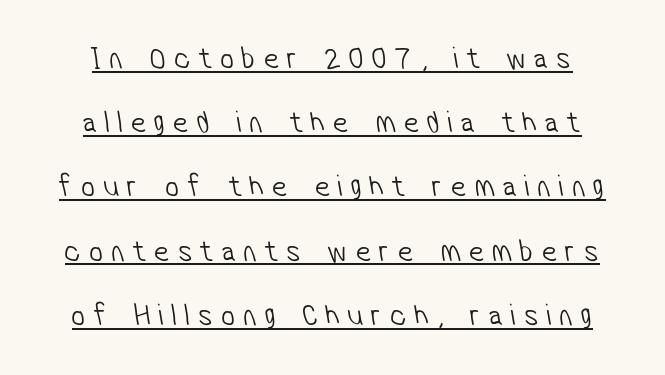
{"serif": "no", "bold": "no", "weight": "light", "width": "condensed", "stroke_contrast": "low", "x_height": "medium", "monospaced": "no", "underline": "yes", "line_spacing": "loose", "line_spacing_ratio": 2.07, "letter_spacing": "wide", "letter_spacing_em": 0.26, "glyph_px": 31}
